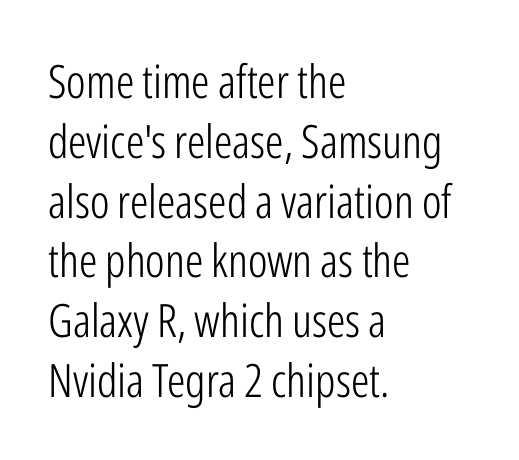
Compared with typical paragraphs, the rows here are spaced about the same. Decoration check: the copy has no underline. Letters have the restrained weight of plain body copy at most. The passage shown is typeset with a sans-serif family.
